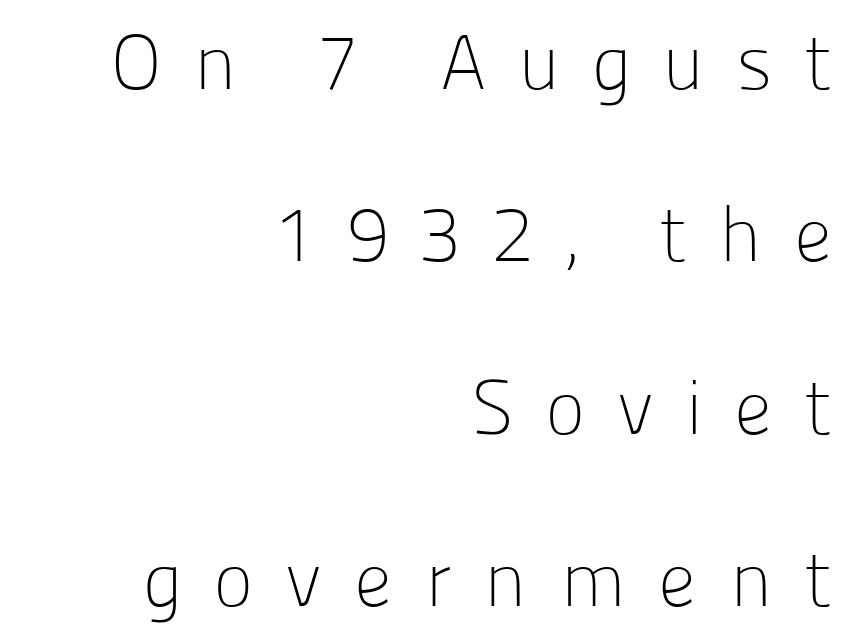
The image shows 77 px light sans-serif type, upright; set right-aligned, loose line spacing (2.24x), unusually wide letter spacing (+0.41 em), not underlined; low stroke contrast and a medium x-height.
